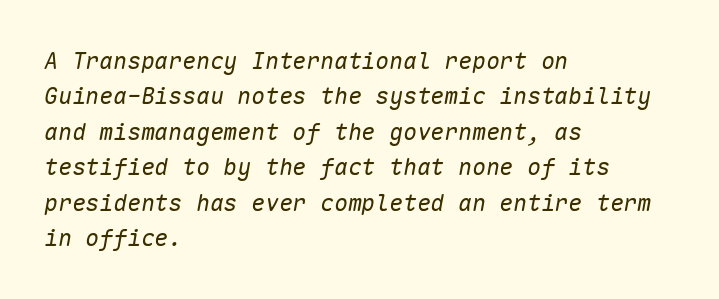
The image shows 23 px text type, italic (leaning right); set left-aligned, normal line spacing (1.54x), normal letter spacing, not underlined.
